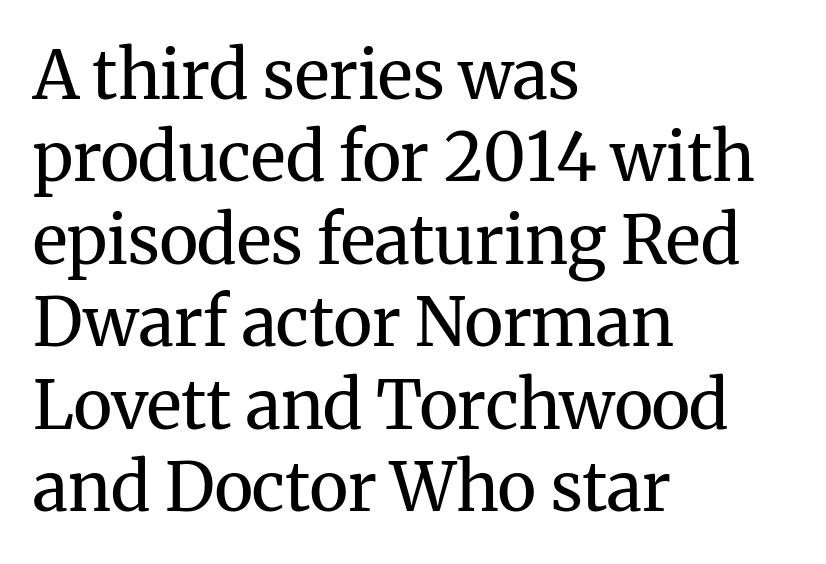
This sample has the flowing, uneven cadence of proportional lettering. The passage shown has conventional tracking throughout. Stroke mass is kept to a normal reading level or below. Underline: absent.
